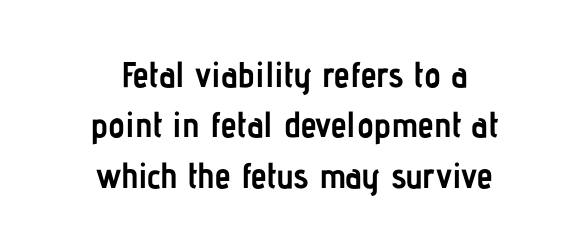
Q: Is the text bold? A: Yes.
Q: Is the text italic (slanted)? A: No, it is upright.
Q: Is the typeface a serif or a sans-serif typeface? A: Sans-serif.
Q: Is the text underlined? A: No.
Q: How is the paragraph aligned? A: Centered.
Q: Is the spacing between letters normal or unusually wide? A: Normal.
Q: Is the spacing between lines tight, normal or loose? A: Normal.
Q: Width (condensed, normal, or wide)? A: Condensed.
Q: Stroke contrast? A: Low.
Q: x-height? A: Medium.
Q: Monospaced? A: No.
